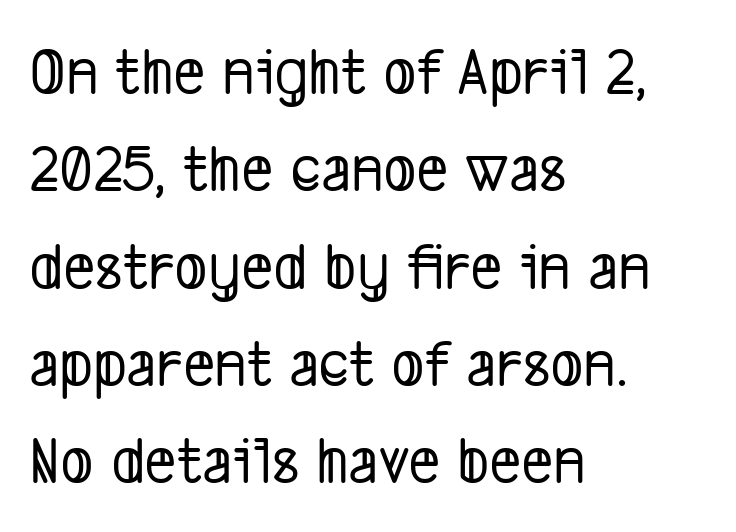
Q: Is the typeface a serif or a sans-serif typeface? A: Sans-serif.
Q: Is the text underlined? A: No.
Q: How is the paragraph aligned? A: Left-aligned.
Q: Is the spacing between letters normal or unusually wide? A: Normal.
Q: Is the spacing between lines tight, normal or loose? A: Normal.
Q: Width (condensed, normal, or wide)? A: Condensed.
Q: Stroke contrast? A: Low.
Q: x-height? A: Medium.
Q: Monospaced? A: No.
